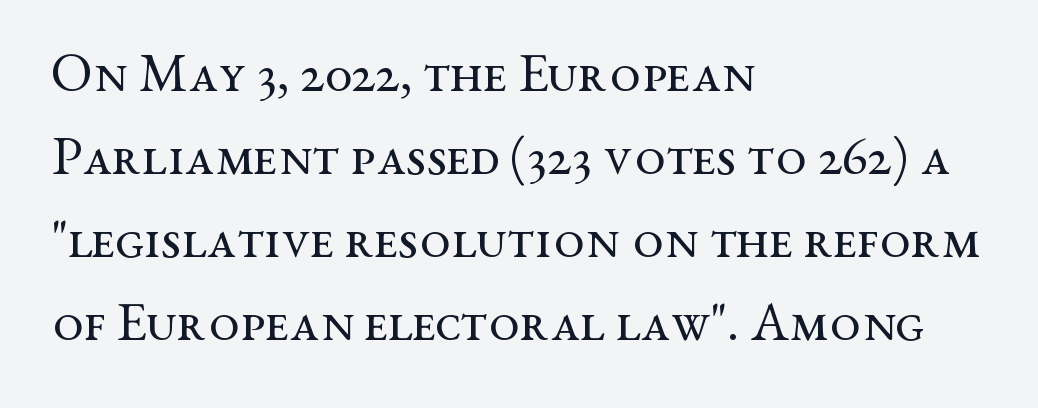
The image shows 55 px regular-weight, wide serif type, upright; set left-aligned, normal line spacing (1.51x), normal letter spacing, not underlined; medium stroke contrast and a medium x-height.
